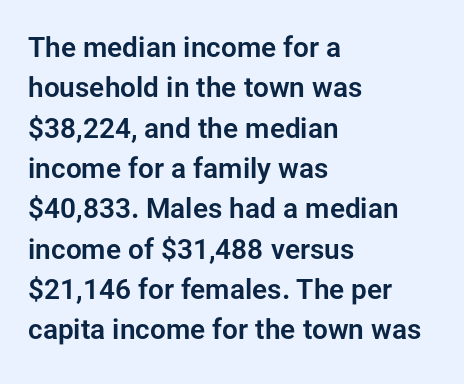
Q: Is the text italic (slanted)? A: No, it is upright.
Q: Is the typeface a serif or a sans-serif typeface? A: Sans-serif.
Q: Is the text underlined? A: No.
Q: How is the paragraph aligned? A: Left-aligned.
Q: Is the spacing between letters normal or unusually wide? A: Normal.
Q: Is the spacing between lines tight, normal or loose? A: Normal.
Q: Width (condensed, normal, or wide)? A: Normal.
Q: Stroke contrast? A: Low.
Q: x-height? A: Medium.
Q: Monospaced? A: No.
